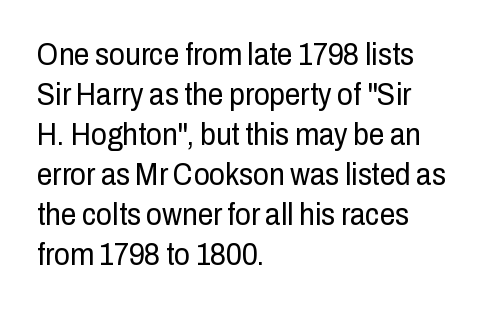
Q: Is the text bold? A: No.
Q: Is the text italic (slanted)? A: No, it is upright.
Q: Is the typeface a serif or a sans-serif typeface? A: Sans-serif.
Q: Is the text underlined? A: No.
Q: How is the paragraph aligned? A: Left-aligned.
Q: Is the spacing between letters normal or unusually wide? A: Normal.
Q: Is the spacing between lines tight, normal or loose? A: Normal.
Q: Width (condensed, normal, or wide)? A: Condensed.
Q: Stroke contrast? A: Low.
Q: x-height? A: Medium.
Q: Monospaced? A: No.
